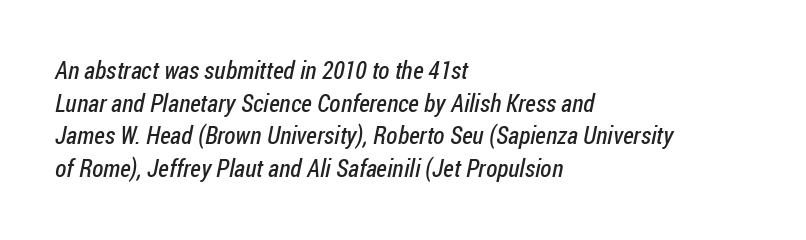
{"bold": "no", "underline": "no", "align": "left", "line_spacing": "normal", "line_spacing_ratio": 1.31, "letter_spacing": "normal", "letter_spacing_em": 0.0, "glyph_px": 25}
